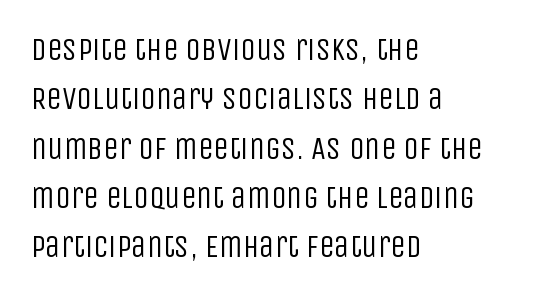
{"serif": "no", "italic": "no", "bold": "no", "weight": "regular", "width": "condensed", "stroke_contrast": "low", "x_height": "large", "monospaced": "no", "underline": "no", "align": "left", "line_spacing": "normal", "line_spacing_ratio": 1.59, "letter_spacing": "normal", "letter_spacing_em": 0.0, "glyph_px": 31}
